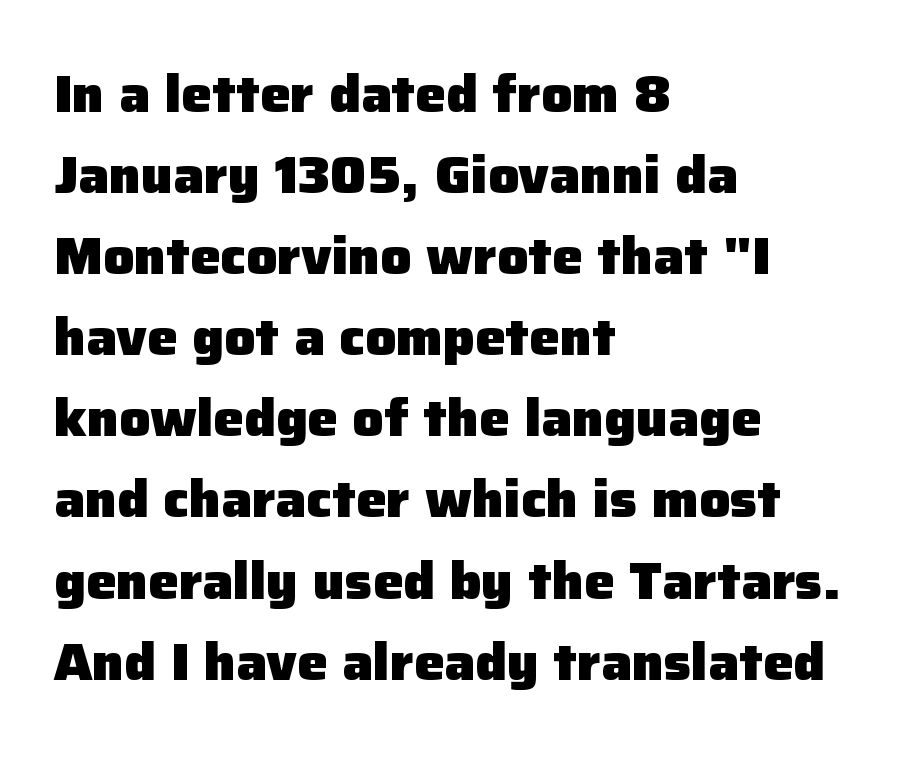
Q: Is the text bold? A: Yes.
Q: Is the text italic (slanted)? A: No, it is upright.
Q: Is the typeface a serif or a sans-serif typeface? A: Sans-serif.
Q: Is the text underlined? A: No.
Q: How is the paragraph aligned? A: Left-aligned.
Q: Is the spacing between letters normal or unusually wide? A: Normal.
Q: Is the spacing between lines tight, normal or loose? A: Normal.
Q: Width (condensed, normal, or wide)? A: Normal.
Q: Stroke contrast? A: Low.
Q: x-height? A: Medium.
Q: Monospaced? A: No.
